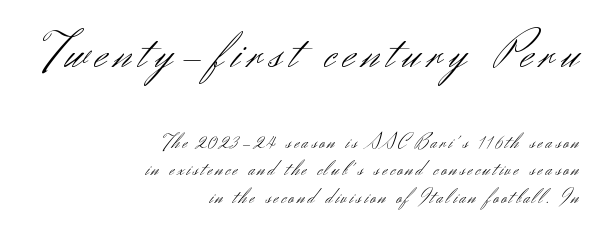
{"serif": "no", "bold": "no", "weight": "light", "width": "normal", "stroke_contrast": "medium", "x_height": "small", "monospaced": "no", "underline": "no", "align": "right", "line_spacing": "normal", "line_spacing_ratio": 1.31, "larger_block": "first", "size_ratio": 2.48, "glyph_px": 52}
